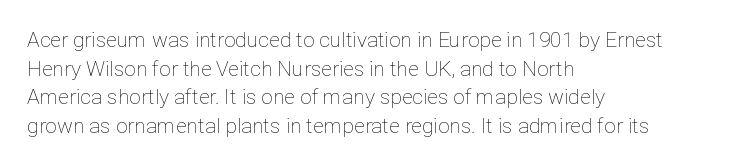
The image shows 21 px text type, upright; set left-aligned, normal line spacing (1.36x), normal letter spacing, not underlined.
